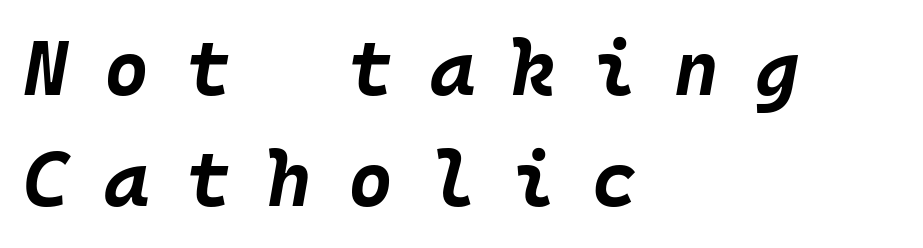
Do the characters align in a grid? Yes, the font is monospaced. Look at the tracking — it's clearly loosened, letters drifting apart. Compared with a centered layout, this one pins lines to the left instead. A typesetter would call this leading conventional body-copy spacing. Weight: bold.
